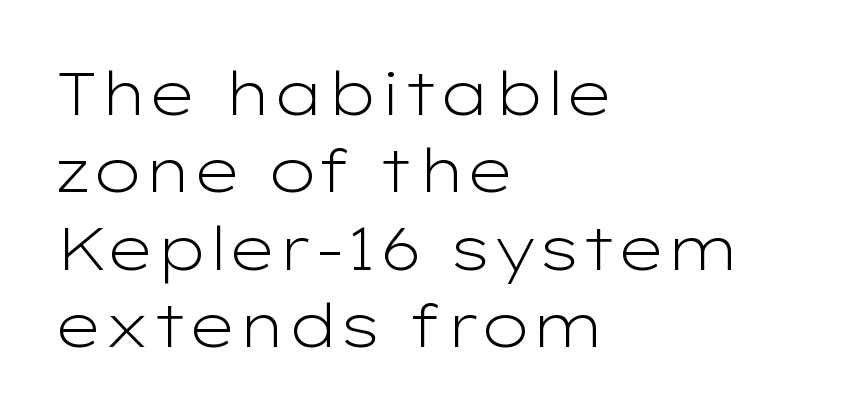
{"serif": "no", "italic": "no", "bold": "no", "weight": "light", "width": "wide", "stroke_contrast": "low", "x_height": "medium", "monospaced": "no", "underline": "no", "align": "left", "line_spacing": "normal", "line_spacing_ratio": 1.29, "letter_spacing": "normal", "letter_spacing_em": 0.0, "glyph_px": 60}
